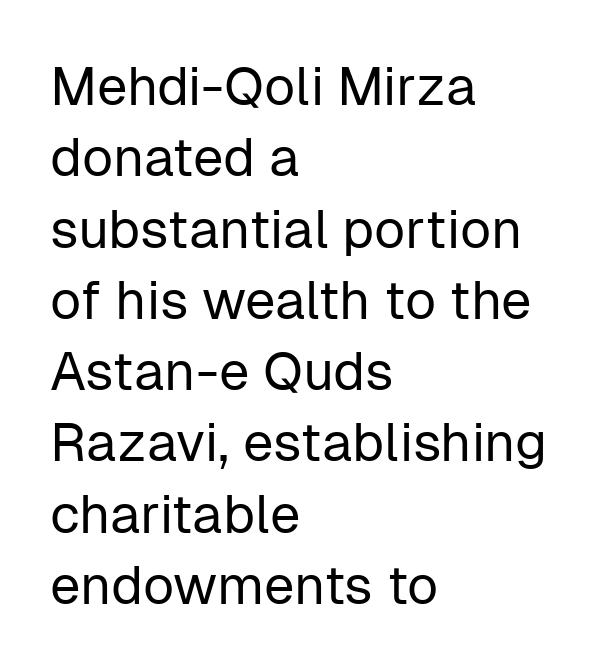
The image shows 54 px regular-weight sans-serif type, upright; set left-aligned, normal line spacing (1.32x), normal letter spacing, not underlined; low stroke contrast and a medium x-height.
